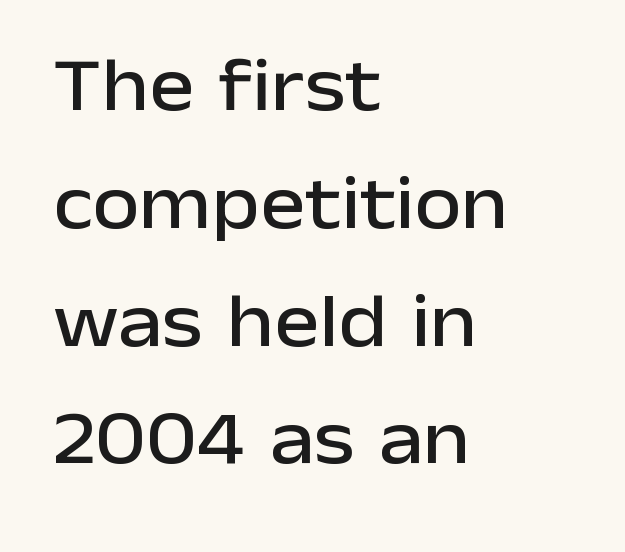
The image shows 76 px sans-serif type, upright; set left-aligned, normal line spacing (1.55x), normal letter spacing, not underlined; low stroke contrast and a medium x-height.
